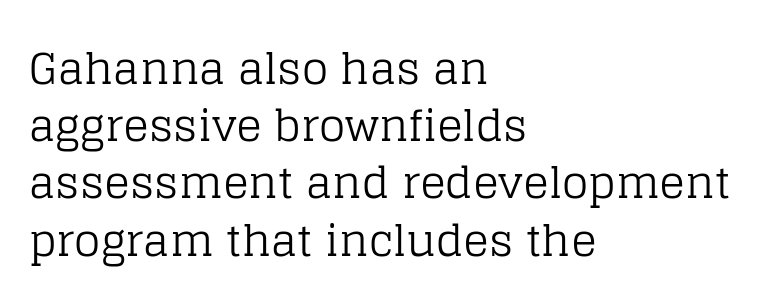
Q: Is the text bold? A: No.
Q: Is the text italic (slanted)? A: No, it is upright.
Q: Is the typeface a serif or a sans-serif typeface? A: Serif.
Q: Is the text underlined? A: No.
Q: How is the paragraph aligned? A: Left-aligned.
Q: Is the spacing between letters normal or unusually wide? A: Normal.
Q: Is the spacing between lines tight, normal or loose? A: Normal.
Q: Width (condensed, normal, or wide)? A: Normal.
Q: Stroke contrast? A: Low.
Q: x-height? A: Large.
Q: Monospaced? A: No.
